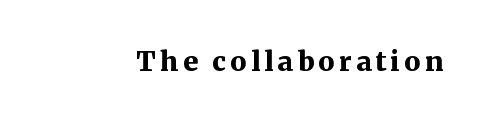
{"italic": "no", "bold": "yes", "underline": "no", "glyph_px": 27}
